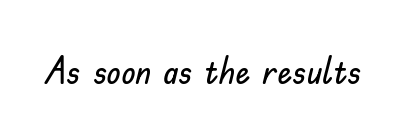
Glyph-to-glyph distance matches everyday printed text. The rendering uses natural spacing where letterforms have individual widths. The face used here is a sans, in the tradition of grotesques and geometrics.
